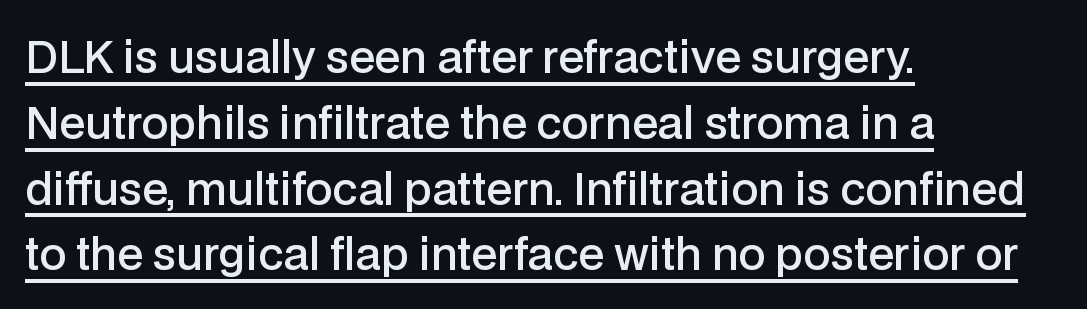
The image shows 43 px semibold sans-serif type, upright; set left-aligned, normal line spacing (1.53x), normal letter spacing, underlined; low stroke contrast and a medium x-height.
